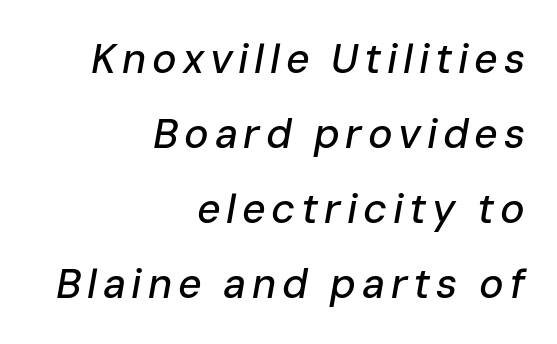
The image shows 41 px text type, italic (leaning right); set right-aligned, line spacing 1.83x, not underlined; low stroke contrast and a medium x-height.
